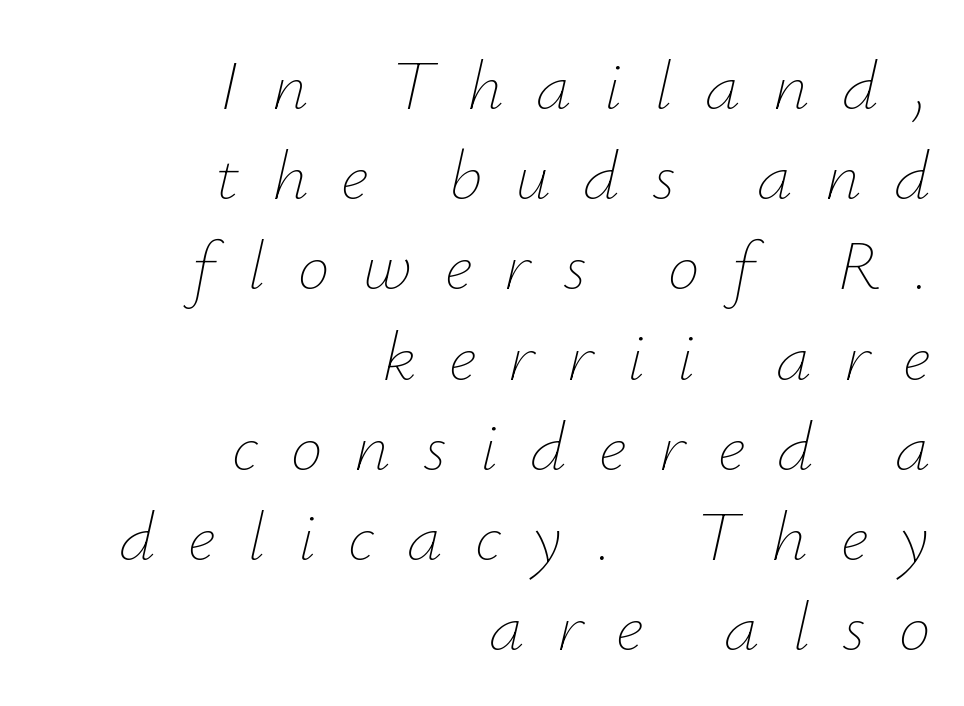
{"italic": "yes", "lean": "right", "slant_degrees": 12, "bold": "no", "weight": "thin", "width": "normal", "stroke_contrast": "low", "x_height": "small", "monospaced": "no", "underline": "no", "align": "right", "line_spacing": "normal", "line_spacing_ratio": 1.27, "letter_spacing": "wide", "letter_spacing_em": 0.46, "glyph_px": 71}
